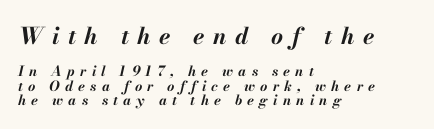
Is the block centered? No — it sits flush against the left margin. These lines were composed using italics. Vertically, the passage feels compressed, each row crowding the next. Each row of text sits above clean, open space. Block one is the big one; block two sits smaller underneath.
